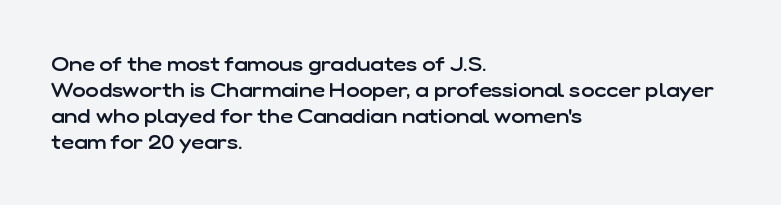
Q: Is the text bold? A: Semi-bold.
Q: Is the text italic (slanted)? A: No, it is upright.
Q: Is the text underlined? A: No.
Q: How is the paragraph aligned? A: Left-aligned.
Q: Is the spacing between letters normal or unusually wide? A: Normal.
Q: Is the spacing between lines tight, normal or loose? A: Normal.
